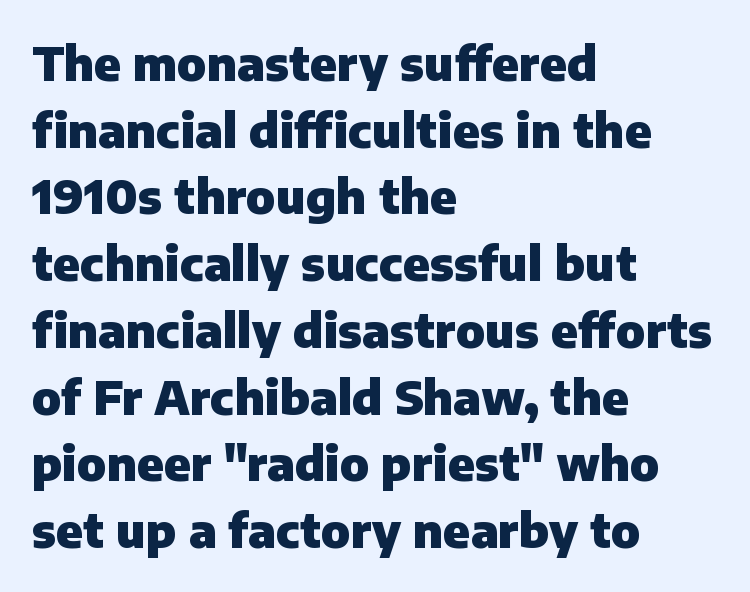
Q: Is the text bold? A: Yes.
Q: Is the text italic (slanted)? A: No, it is upright.
Q: Is the typeface a serif or a sans-serif typeface? A: Sans-serif.
Q: Is the text underlined? A: No.
Q: How is the paragraph aligned? A: Left-aligned.
Q: Is the spacing between letters normal or unusually wide? A: Normal.
Q: Is the spacing between lines tight, normal or loose? A: Normal.
Q: Width (condensed, normal, or wide)? A: Normal.
Q: Stroke contrast? A: Low.
Q: x-height? A: Medium.
Q: Monospaced? A: No.
